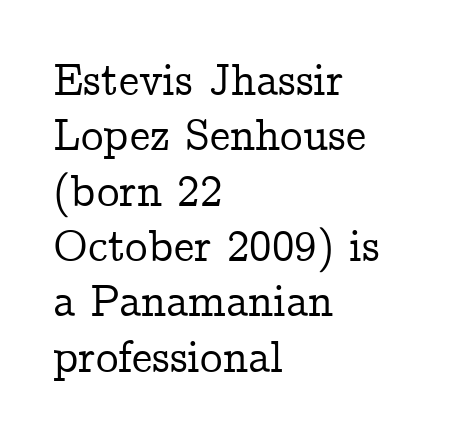
This is the regular roman posture of the typeface. The passage shown is typed in a proportional face where columns would drift. The tracking reads as untouched default to a designer's eye. Small tapered or slab feet sit at the stroke ends, so this counts as serif. A student would call this left alignment; a typographer would say flush left, rag right.
